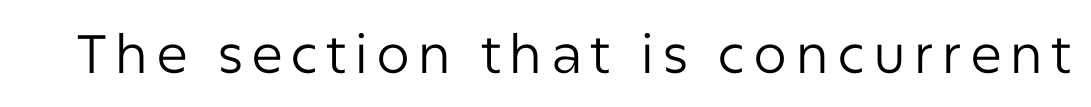
{"serif": "no", "italic": "no", "bold": "no", "weight": "regular", "width": "normal", "stroke_contrast": "low", "x_height": "medium", "monospaced": "no", "underline": "no", "glyph_px": 54}
